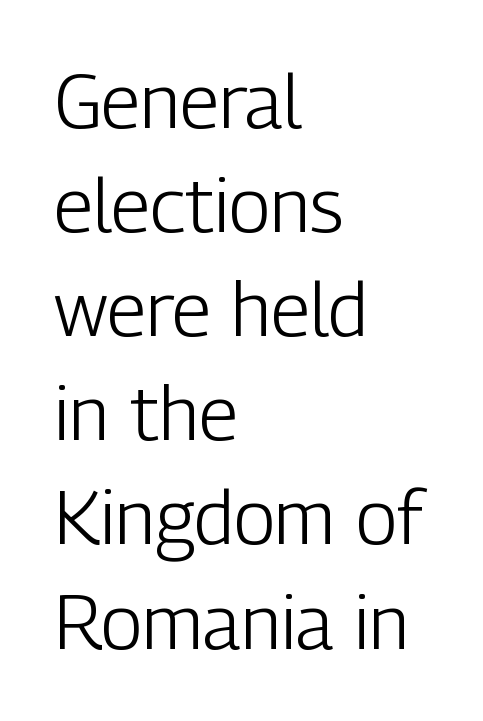
The image shows 76 px light, condensed sans-serif type, upright; set left-aligned, normal line spacing (1.37x), normal letter spacing, not underlined; low stroke contrast and a medium x-height.
